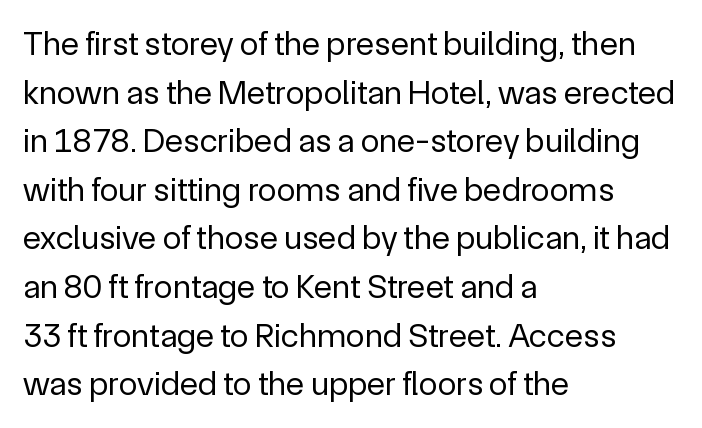
The image shows 34 px regular-weight sans-serif type, upright; set left-aligned, normal line spacing (1.43x), normal letter spacing, not underlined; a medium x-height.
